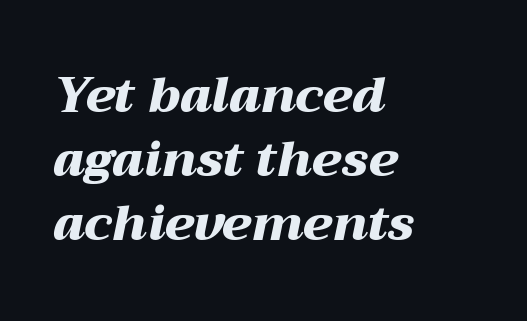
{"italic": "yes", "lean": "right", "slant_degrees": 12, "bold": "yes", "weight": "heavy", "width": "wide", "stroke_contrast": "medium", "x_height": "medium", "monospaced": "no", "underline": "no", "align": "left", "line_spacing": "normal", "line_spacing_ratio": 1.31, "letter_spacing": "normal", "letter_spacing_em": 0.0, "glyph_px": 49}
